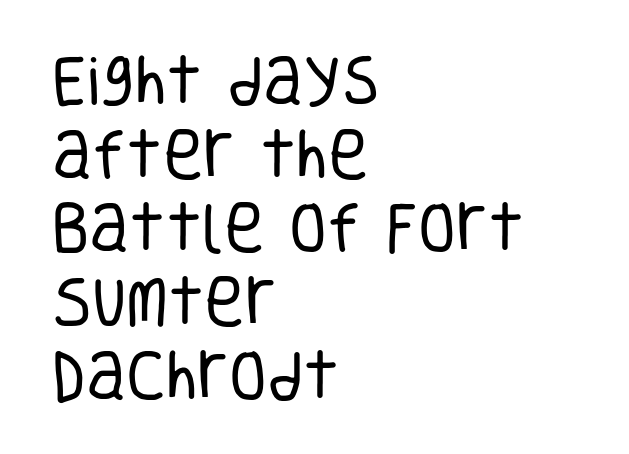
The image shows 55 px regular-weight, condensed sans-serif type, upright; set left-aligned, normal line spacing (1.34x), normal letter spacing, not underlined; low stroke contrast and a large x-height.
